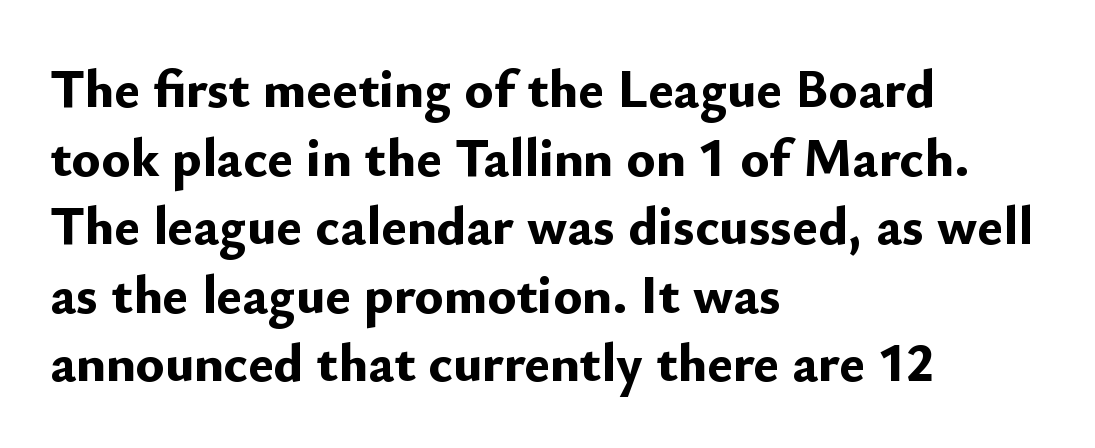
This is sans-serif lettering, the kind often seen on screens and signage. Beneath every word, the page is bare. Character widths vary here, with narrow letters taking less room than wide ones. The rendering keeps characters at their native spacing. The typesetter chose a ragged-right arrangement here. Rendered with straight, roman letterforms.
